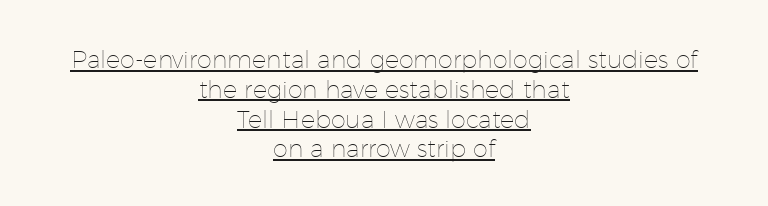
The image shows 24 px text type, upright; set centered, line spacing 1.24x, normal letter spacing, underlined.
